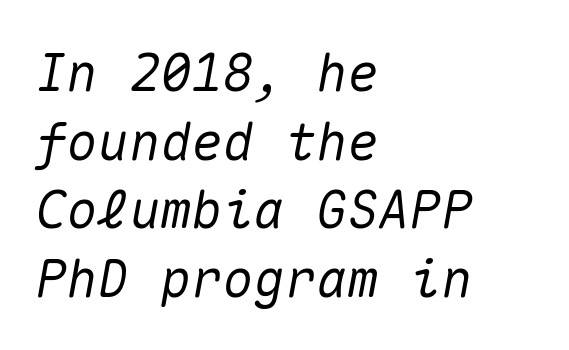
The letterforms sit shoulder to shoulder at normal distance. Fixed-width glyphs throughout — classic coding-font behaviour. Where is the straight margin? On the left. The line-height multiplier appears to be the usual default.
